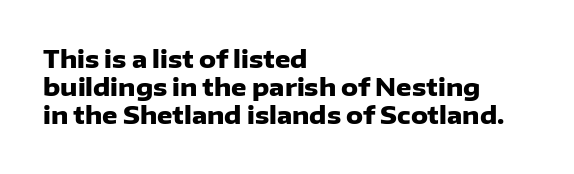
Q: Is the text bold? A: Yes.
Q: Is the text italic (slanted)? A: No, it is upright.
Q: Is the text underlined? A: No.
Q: How is the paragraph aligned? A: Left-aligned.
Q: Is the spacing between letters normal or unusually wide? A: Normal.
